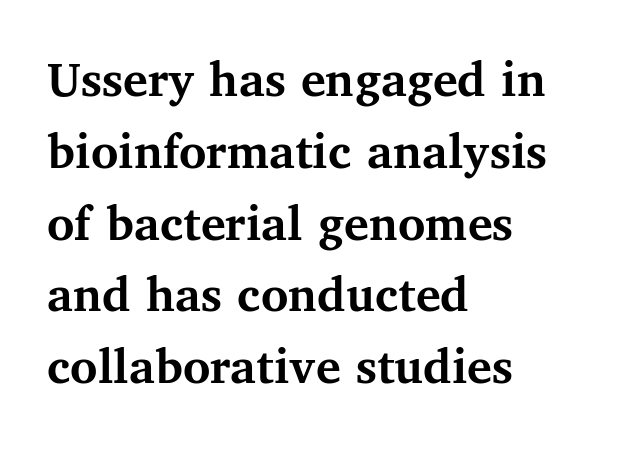
Q: Is the text bold? A: Yes.
Q: Is the text italic (slanted)? A: No, it is upright.
Q: Is the typeface a serif or a sans-serif typeface? A: Serif.
Q: Is the text underlined? A: No.
Q: How is the paragraph aligned? A: Left-aligned.
Q: Is the spacing between letters normal or unusually wide? A: Normal.
Q: Is the spacing between lines tight, normal or loose? A: Normal.
Q: Width (condensed, normal, or wide)? A: Normal.
Q: Stroke contrast? A: Medium.
Q: x-height? A: Medium.
Q: Monospaced? A: No.
